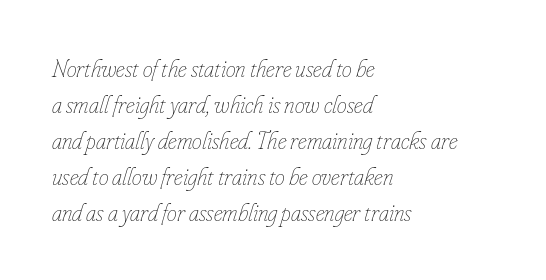
{"italic": "yes", "lean": "right", "slant_degrees": 16, "bold": "no", "underline": "no", "align": "left", "line_spacing": "normal", "line_spacing_ratio": 1.44, "letter_spacing": "normal", "letter_spacing_em": 0.0, "glyph_px": 25}
